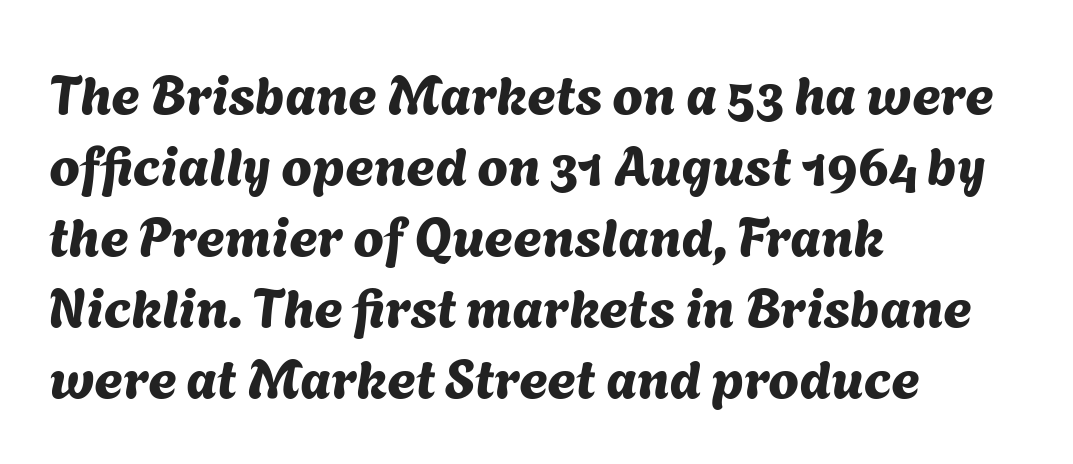
{"serif": "no", "width": "normal", "stroke_contrast": "medium", "x_height": "medium", "monospaced": "no", "underline": "no", "align": "left", "line_spacing": "normal", "line_spacing_ratio": 1.29, "letter_spacing": "normal", "letter_spacing_em": 0.0, "glyph_px": 55}
